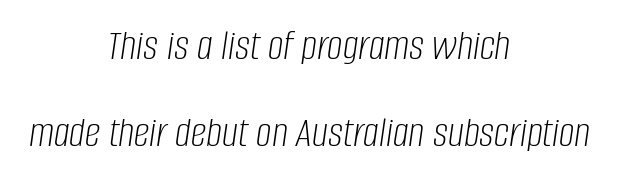
Vertical stems look standard width or narrower in stroke. Every character sits at an angle, as italics do. Is the block centered? Yes — each line is placed symmetrically about the middle. Between one letter and the next there's only the usual sliver of space. The letters advance in unequal steps, a hallmark of proportional type. This block would shrink considerably if given ordinary leading; it's expanded now.
